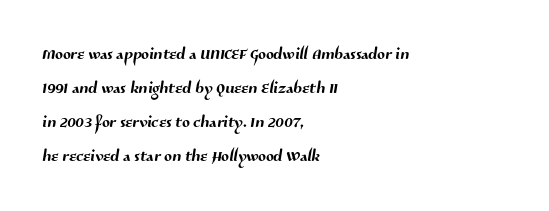
Honestly, the row spacing looks completely unremarkable. The setting favours the left margin, as ordinary paragraphs usually do. There is no visible air inserted between adjacent glyphs. Rule under the text: the space is simply empty.
